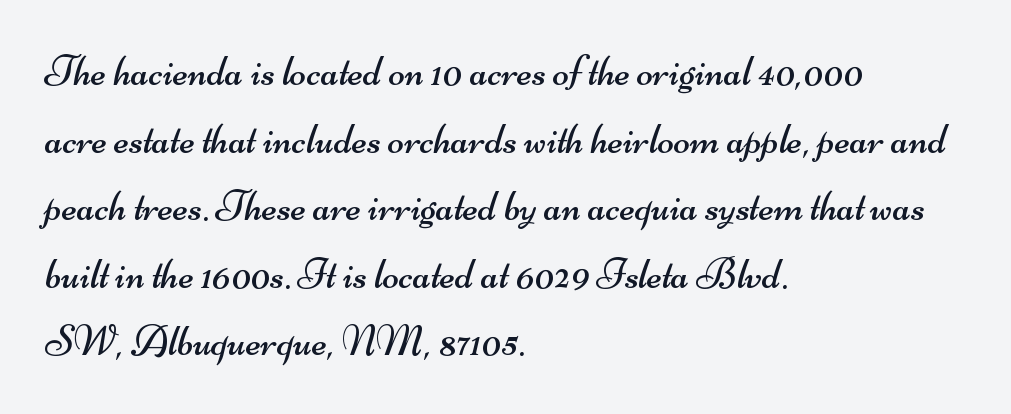
The letterforms sit shoulder to shoulder at normal distance. Observe the absence of serifs on each vertical stroke in this sample. The vertical gap from one line to the next is medium. A typesetter would call this proportional, since set widths differ per character.
